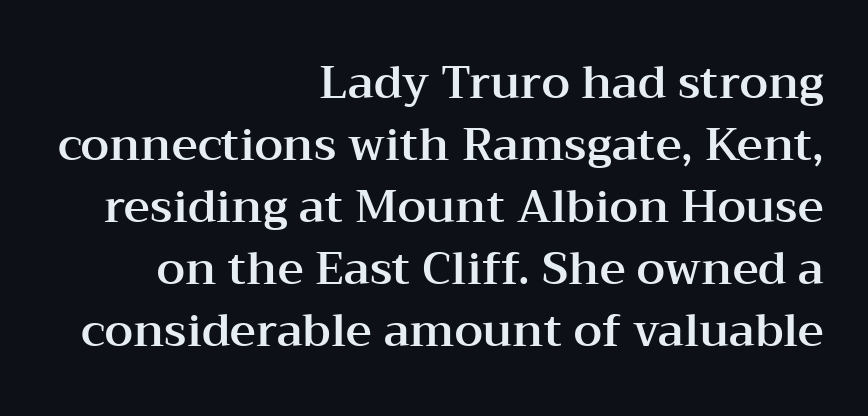
{"serif": "yes", "italic": "no", "width": "wide", "stroke_contrast": "medium", "x_height": "medium", "monospaced": "no", "underline": "no", "align": "right", "line_spacing": "normal", "line_spacing_ratio": 1.38, "letter_spacing": "normal", "letter_spacing_em": 0.0, "glyph_px": 45}
